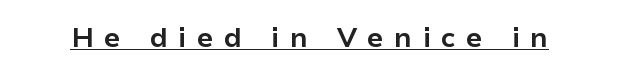
Set as a true bold cut, around the 700 mark. You could not count columns in this text — the font is proportionally spaced. This is the regular roman posture of the typeface. Like a heading marked for emphasis, these lines bear an underscore. There is plenty of visible air inserted between adjacent glyphs.
